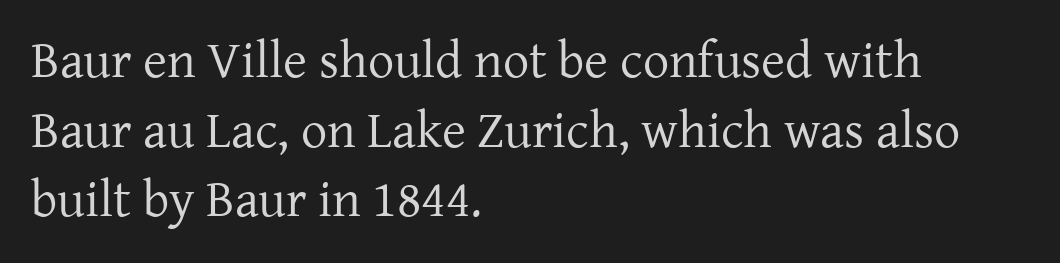
The image shows 52 px regular-weight serif type, upright; set left-aligned, normal line spacing (1.34x), normal letter spacing, not underlined; low stroke contrast and a medium x-height.
